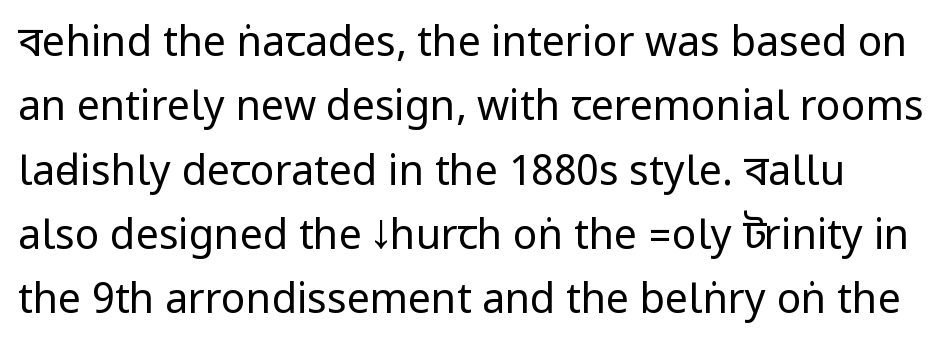
Honestly, there is no underline to notice here at all. How are the letters spaced? Ordinarily, with no added tracking. Italic? Not at all — the glyphs are vertical. Nothing sits at the stroke ends, so this counts as sans-serif.
